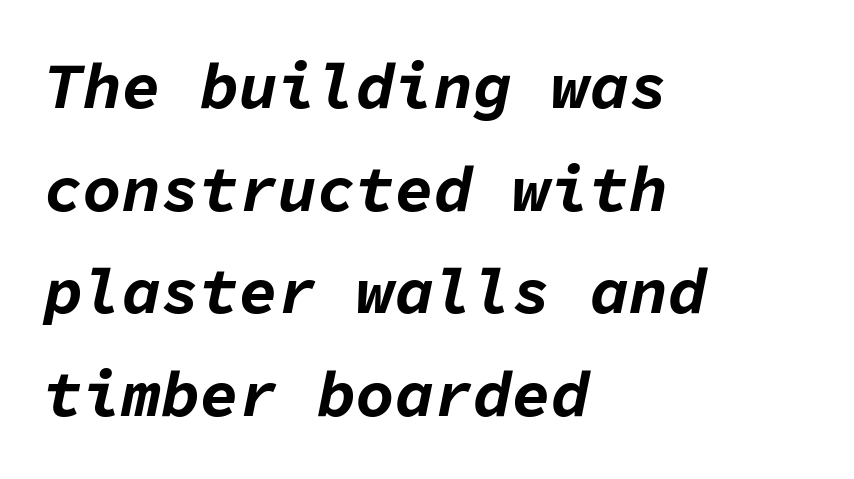
Q: Is the text bold? A: Yes.
Q: Is the text italic (slanted)? A: Yes, it leans right by about 11 degrees.
Q: Is the text underlined? A: No.
Q: How is the paragraph aligned? A: Left-aligned.
Q: Is the spacing between letters normal or unusually wide? A: Normal.
Q: Is the spacing between lines tight, normal or loose? A: Normal.
Q: Width (condensed, normal, or wide)? A: Normal.
Q: Stroke contrast? A: Low.
Q: x-height? A: Medium.
Q: Monospaced? A: Yes.
